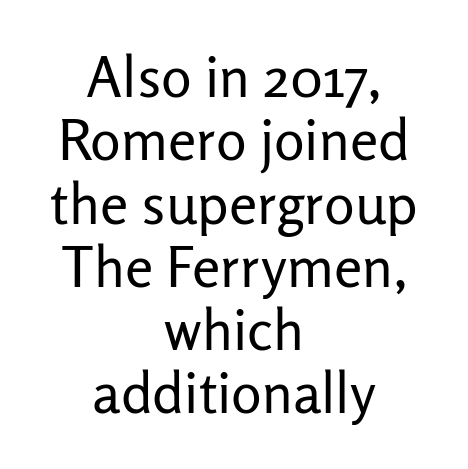
The image shows 57 px regular-weight sans-serif type, upright; set centered, tight line spacing (1.11x), normal letter spacing, not underlined; low stroke contrast and a medium x-height.
